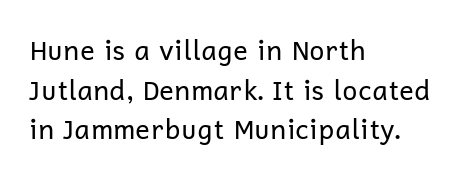
Notice how descenders clear the ascenders below comfortably — that's standard leading. Inter-character spacing is left at the font's built-in metrics. Bare-footed words on every line. The strokes are not fattened; the text isn't bold. A student would call this left alignment; a typographer would say flush left, rag right.
